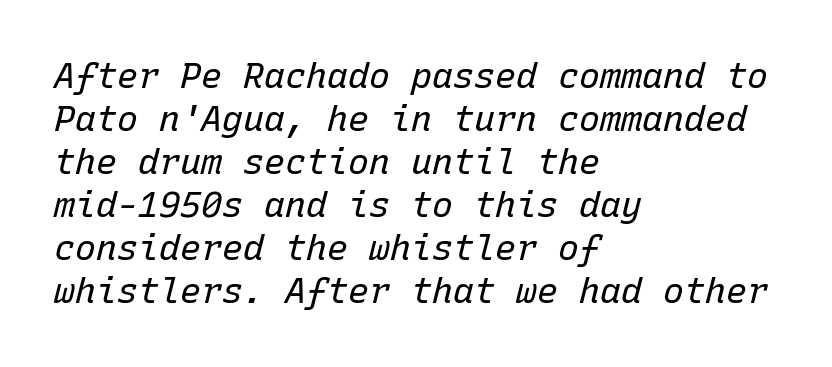
{"italic": "yes", "lean": "right", "slant_degrees": 15, "bold": "no", "weight": "regular", "width": "normal", "stroke_contrast": "low", "x_height": "medium", "monospaced": "yes", "underline": "no", "align": "left", "line_spacing_ratio": 1.23, "letter_spacing": "normal", "letter_spacing_em": 0.0, "glyph_px": 35}
